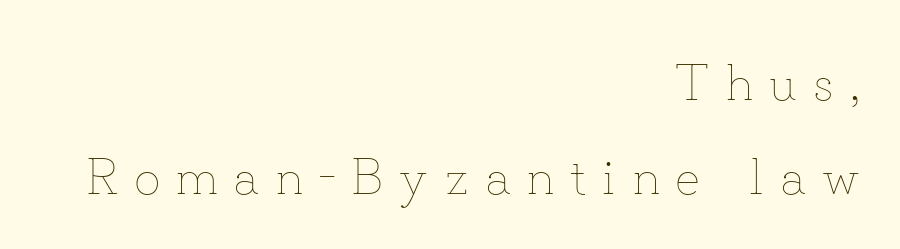
The image shows 51 px thin type, upright; set right-aligned, line spacing 1.84x, unusually wide letter spacing (+0.32 em), not underlined; low stroke contrast and a small x-height.
